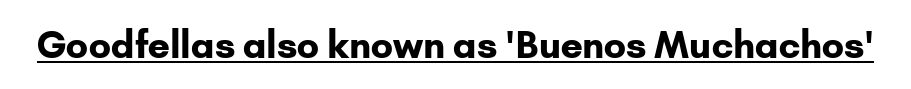
{"serif": "no", "italic": "no", "bold": "yes", "weight": "bold", "width": "normal", "stroke_contrast": "low", "x_height": "small", "monospaced": "no", "underline": "yes", "letter_spacing": "normal", "letter_spacing_em": 0.0, "glyph_px": 37}
